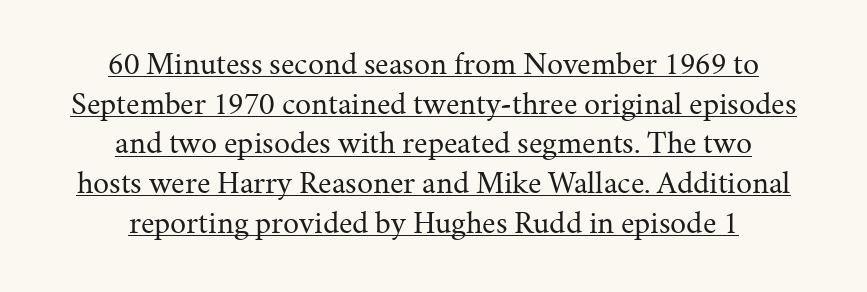
The image shows 32 px regular-weight serif type, upright; set centered, line spacing 1.24x, normal letter spacing, underlined; medium stroke contrast and a medium x-height.
